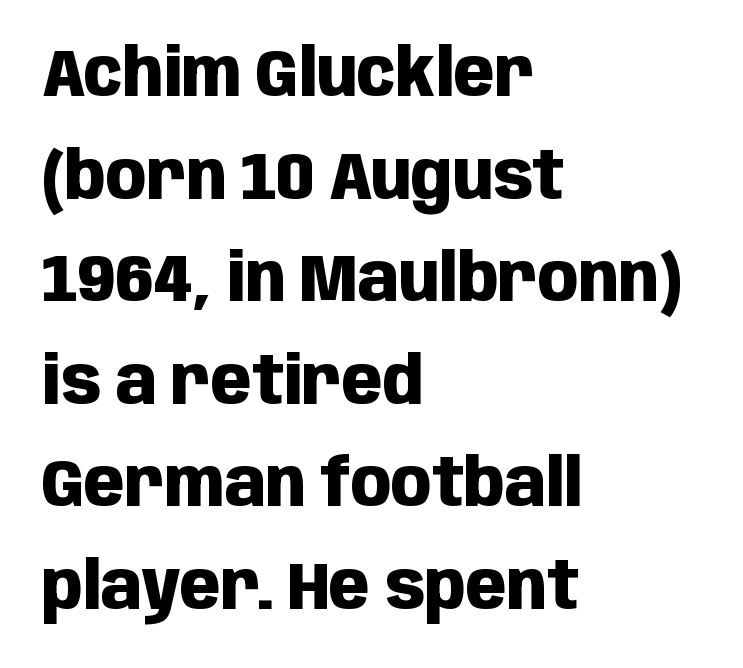
The image shows 67 px heavy, condensed sans-serif type, upright; set left-aligned, normal line spacing (1.53x), normal letter spacing, not underlined; low stroke contrast and a large x-height.
